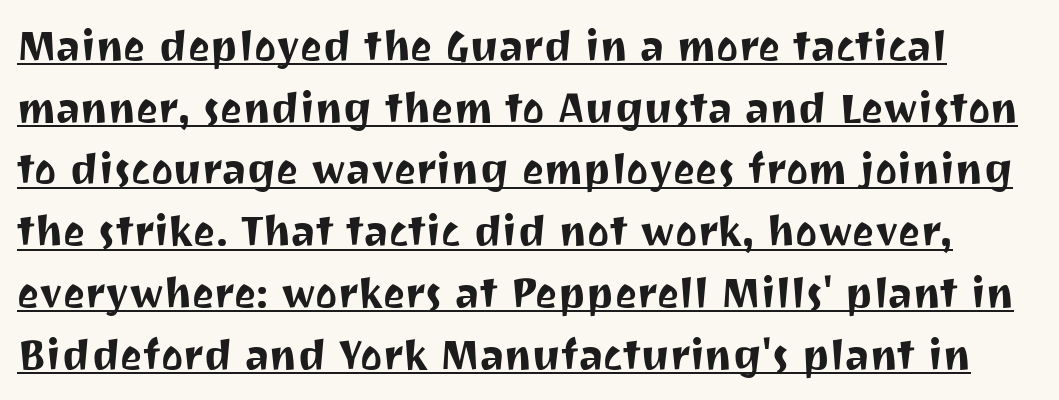
This sample has the flowing, uneven cadence of proportional lettering. The font family rendered here belongs to the sans-serif group. Emphasis is given by a line drawn under the lettering. Honestly, the row spacing looks completely unremarkable. A roman cut, with each character standing at attention. Nothing unusual about the tracking: characters are spaced as the font intends.
